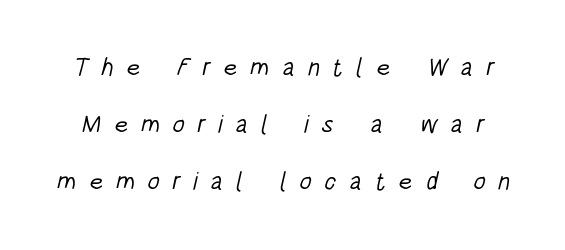
Q: Is the text bold? A: No.
Q: Is the text underlined? A: No.
Q: Is the spacing between letters normal or unusually wide? A: Unusually wide.
Q: Is the spacing between lines tight, normal or loose? A: Loose.
